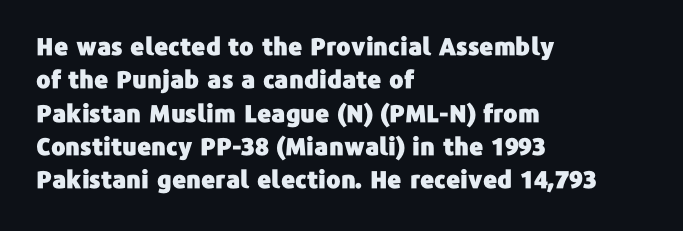
Q: Is the text italic (slanted)? A: No, it is upright.
Q: Is the text underlined? A: No.
Q: How is the paragraph aligned? A: Left-aligned.
Q: Is the spacing between letters normal or unusually wide? A: Normal.
Q: Is the spacing between lines tight, normal or loose? A: Normal.
